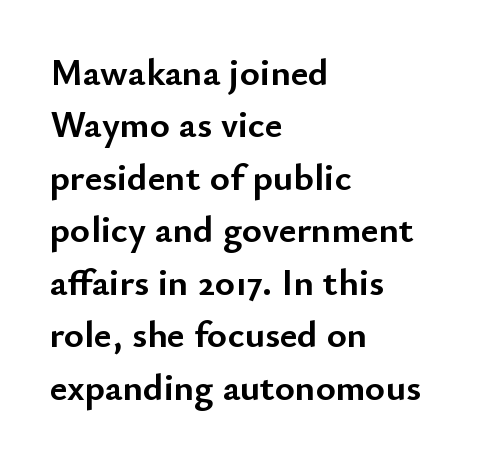
The image shows 38 px semibold sans-serif type, upright; set left-aligned, normal line spacing (1.38x), normal letter spacing, not underlined; low stroke contrast and a small x-height.
